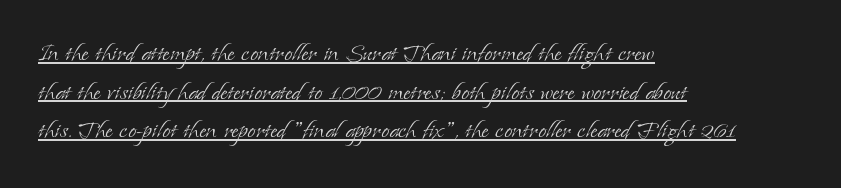
Q: Is the text bold? A: No.
Q: Is the text italic (slanted)? A: Yes.
Q: Is the typeface a serif or a sans-serif typeface? A: Serif.
Q: Is the text underlined? A: Yes.
Q: How is the paragraph aligned? A: Left-aligned.
Q: Is the spacing between letters normal or unusually wide? A: Normal.
Q: Is the spacing between lines tight, normal or loose? A: Normal.
Q: Width (condensed, normal, or wide)? A: Normal.
Q: Stroke contrast? A: Low.
Q: x-height? A: Small.
Q: Monospaced? A: No.
